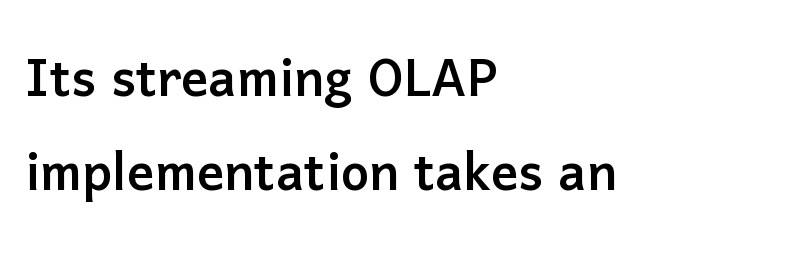
The image shows 67 px sans-serif type, upright; set left-aligned, normal line spacing (1.41x), normal letter spacing, not underlined; low stroke contrast and a medium x-height.
